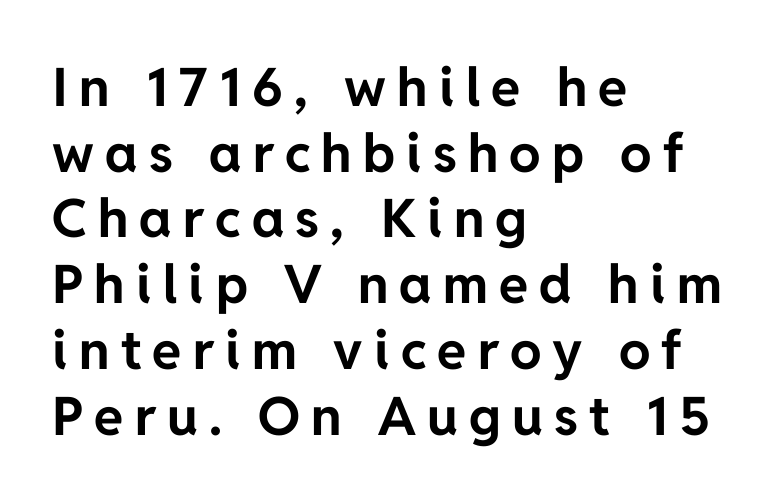
Q: Is the text bold? A: Yes.
Q: Is the text italic (slanted)? A: No, it is upright.
Q: Is the typeface a serif or a sans-serif typeface? A: Sans-serif.
Q: Is the text underlined? A: No.
Q: How is the paragraph aligned? A: Left-aligned.
Q: Is the spacing between letters normal or unusually wide? A: Unusually wide.
Q: Width (condensed, normal, or wide)? A: Normal.
Q: Stroke contrast? A: Low.
Q: x-height? A: Medium.
Q: Monospaced? A: No.
